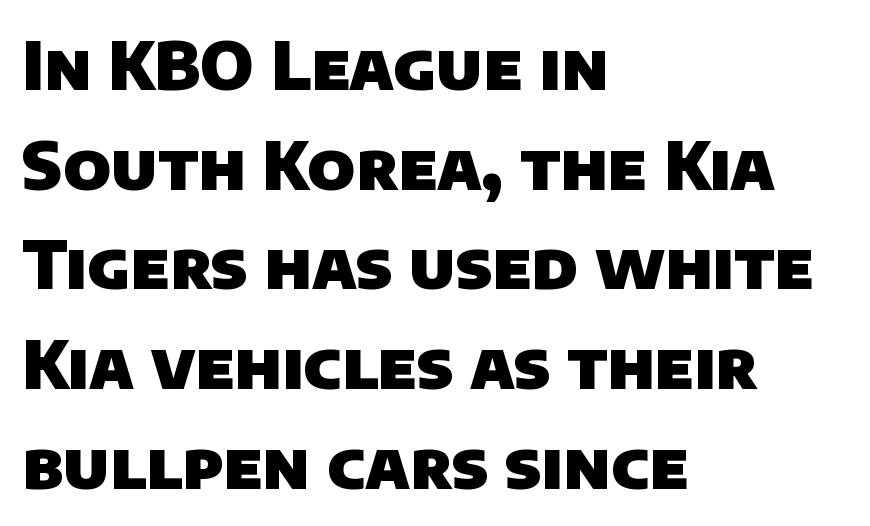
The image shows 66 px heavy sans-serif type; set left-aligned, normal line spacing (1.51x), normal letter spacing, not underlined; low stroke contrast and a large x-height.
